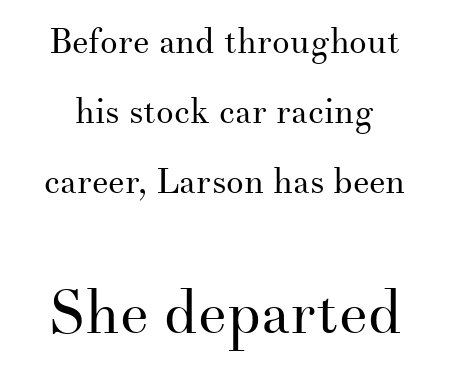
{"serif": "yes", "italic": "no", "bold": "no", "weight": "regular", "width": "normal", "stroke_contrast": "medium", "x_height": "small", "monospaced": "no", "underline": "no", "line_spacing": "loose", "line_spacing_ratio": 2.0, "letter_spacing": "normal", "letter_spacing_em": 0.0, "larger_block": "second", "size_ratio": 1.74, "glyph_px": 61}
